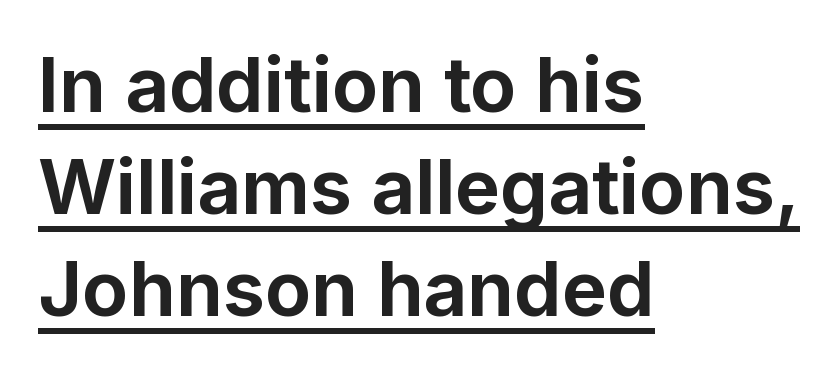
Is there any slant? The stems are plumb. Heavy-handed strokes throughout: this text is bold. Unlike a traditional serif, this face leaves its strokes unadorned. Do the characters align in a grid? No, the font is proportional.
